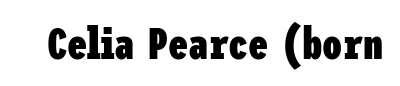
Q: Is the text bold? A: Yes.
Q: Is the text italic (slanted)? A: No, it is upright.
Q: Is the typeface a serif or a sans-serif typeface? A: Sans-serif.
Q: Is the text underlined? A: No.
Q: Is the spacing between letters normal or unusually wide? A: Normal.
Q: Width (condensed, normal, or wide)? A: Condensed.
Q: Stroke contrast? A: Low.
Q: x-height? A: Medium.
